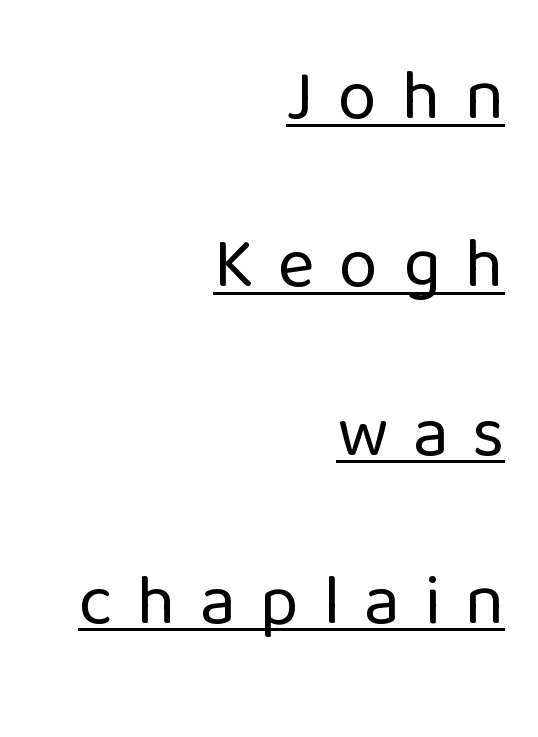
Does the leading feel generous? Absolutely, it's lavish. The rendering uses the underline text-decoration. Stems here are at most as thick as an everyday book face. Reading down the block, your eye finds every line finishing at a fixed right position. You can tell it's not italic because the verticals are truly vertical.
